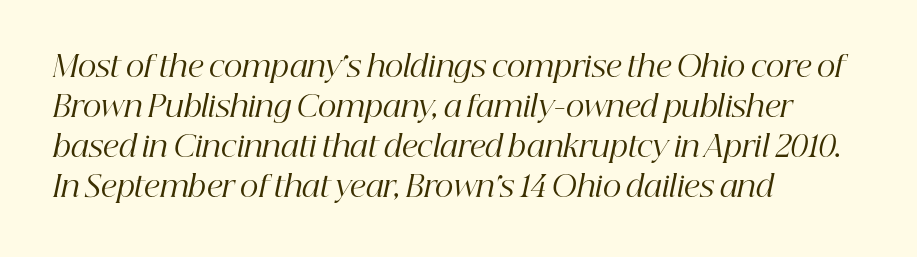
The letters advance in unequal steps, a hallmark of proportional type. Compared with a typical body face, this is equally light or lighter still. Each line starts at the same left margin while the right side varies. How would I describe the line gaps? Plain and ordinary. Yep, those are serifs on the letters.
